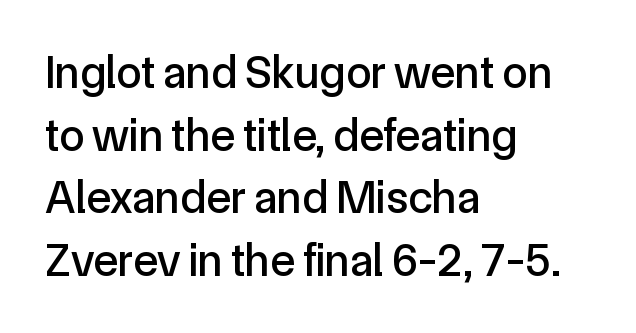
The image shows 46 px sans-serif type, upright; set left-aligned, normal line spacing (1.36x), normal letter spacing, not underlined; a medium x-height.
